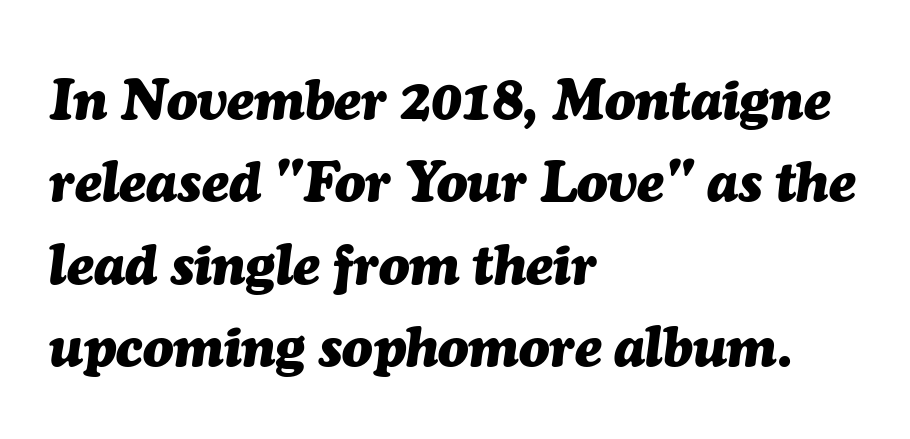
The image shows 56 px heavy type, italic (leaning right); set left-aligned, normal line spacing (1.47x), normal letter spacing, not underlined; medium stroke contrast and a medium x-height.
